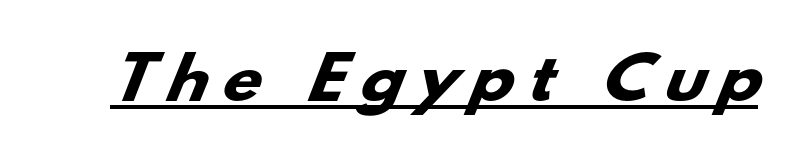
Substantial extra tracking has been applied to these lines. The passage shown is emphatically bold. Each letter keeps its own natural width here, so spacing adapts to shape. Descenders here cross a horizontal rule under the line. Examine the stroke ends and you'll find no serifs.
